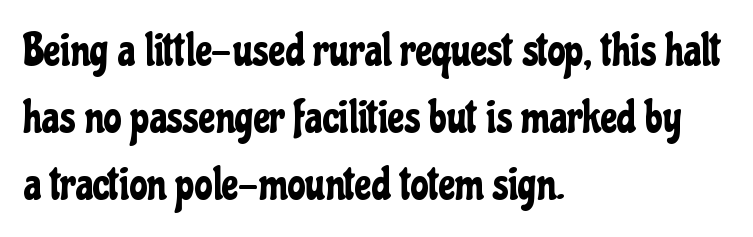
Vertically, the passage feels balanced, rows spaced as you'd expect. Ascenders rise straight up at ninety degrees. These lines stack with their left ends in a neat column. Type without underlining. The passage shown is typed in a proportional face where columns would drift. The type is set solid horizontally, with unmodified tracking.
